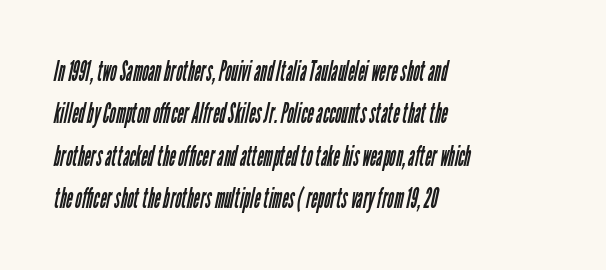
Vertically, the passage feels balanced, rows spaced as you'd expect. Stems and bowls with no extra thickness — not bold. The letters advance in unequal steps, a hallmark of proportional type. Caption: standard tracking, unaltered. The passage shown is typeset with a sans-serif family.
